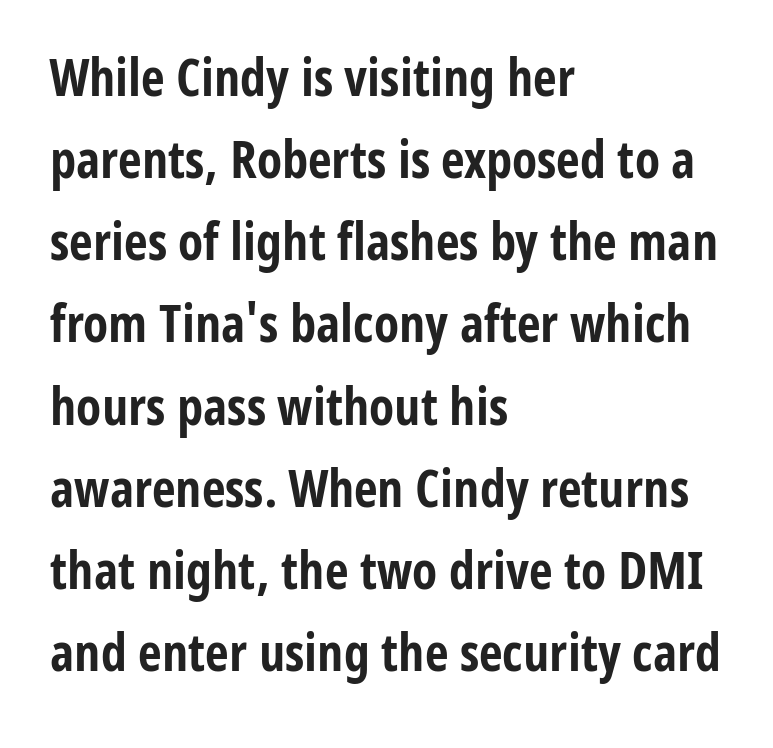
{"serif": "no", "italic": "no", "bold": "yes", "weight": "bold", "width": "condensed", "stroke_contrast": "low", "x_height": "medium", "monospaced": "no", "underline": "no", "align": "left", "line_spacing": "normal", "line_spacing_ratio": 1.58, "letter_spacing": "normal", "letter_spacing_em": 0.0, "glyph_px": 52}
